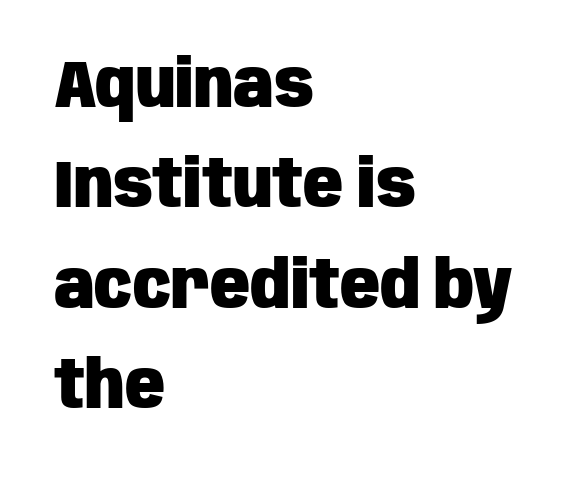
The image shows 66 px heavy, condensed sans-serif type, upright; set left-aligned, normal line spacing (1.52x), normal letter spacing, not underlined; low stroke contrast and a large x-height.
